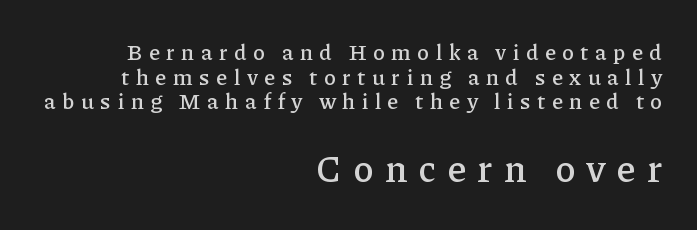
{"serif": "yes", "italic": "no", "width": "normal", "stroke_contrast": "low", "x_height": "medium", "monospaced": "no", "underline": "no", "align": "right", "line_spacing": "tight", "line_spacing_ratio": 1.12, "letter_spacing": "wide", "letter_spacing_em": 0.29, "larger_block": "second", "size_ratio": 1.73, "glyph_px": 38}
